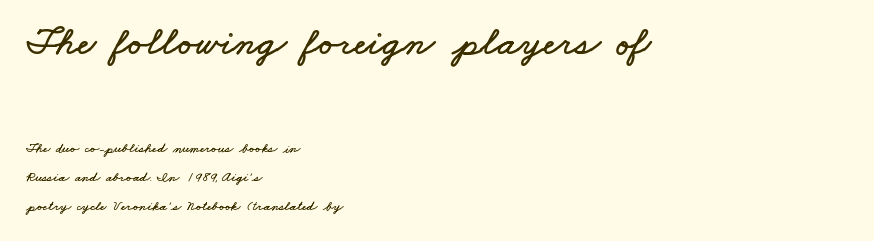
The image shows 41 px wide type; set left-aligned, loose line spacing (2.04x), normal letter spacing, not underlined; the first (top) block is 2.93x larger; low stroke contrast and a small x-height.
